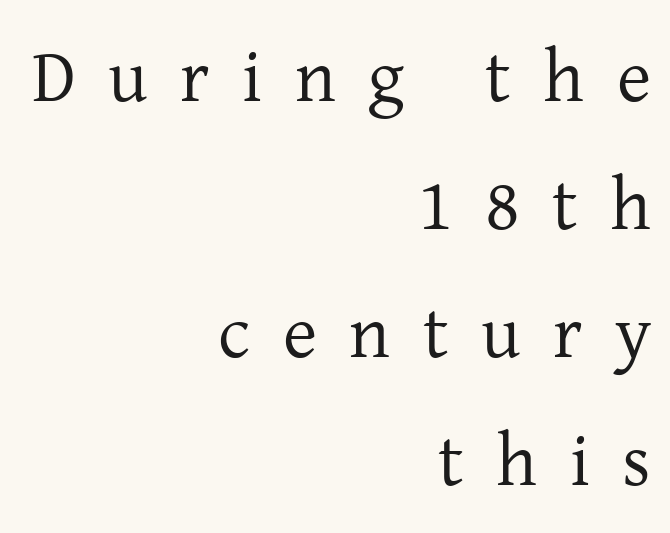
{"serif": "yes", "italic": "no", "bold": "no", "weight": "regular", "width": "normal", "stroke_contrast": "low", "x_height": "medium", "monospaced": "no", "underline": "no", "align": "right", "line_spacing_ratio": 1.73, "letter_spacing": "wide", "letter_spacing_em": 0.44, "glyph_px": 74}
